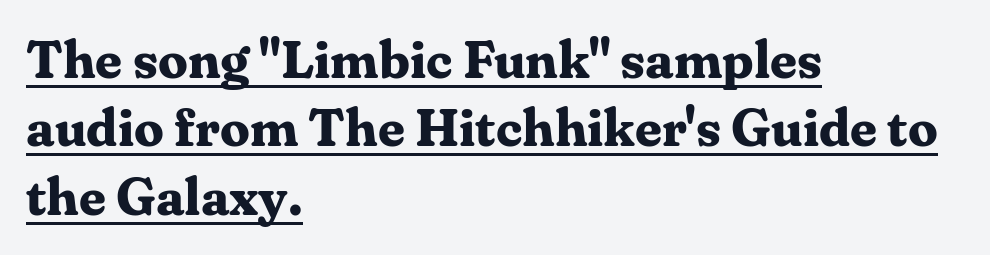
{"serif": "yes", "italic": "no", "bold": "yes", "weight": "bold", "width": "normal", "stroke_contrast": "medium", "x_height": "medium", "monospaced": "no", "underline": "yes", "align": "left", "line_spacing": "normal", "line_spacing_ratio": 1.29, "letter_spacing": "normal", "letter_spacing_em": 0.0, "glyph_px": 53}
